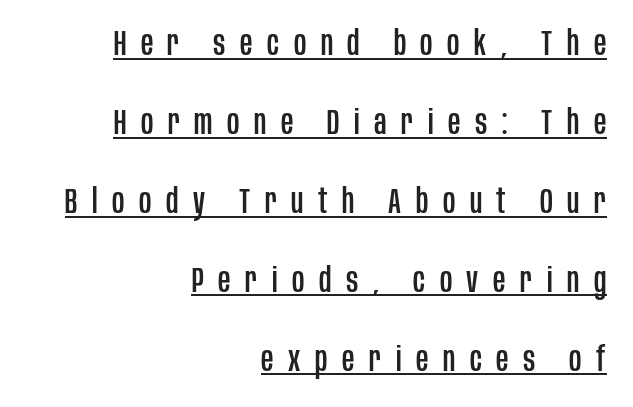
Q: Is the text italic (slanted)? A: No, it is upright.
Q: Is the typeface a serif or a sans-serif typeface? A: Sans-serif.
Q: Is the text underlined? A: Yes.
Q: How is the paragraph aligned? A: Right-aligned.
Q: Is the spacing between letters normal or unusually wide? A: Unusually wide.
Q: Is the spacing between lines tight, normal or loose? A: Loose.
Q: Width (condensed, normal, or wide)? A: Condensed.
Q: Stroke contrast? A: Low.
Q: x-height? A: Large.
Q: Monospaced? A: No.
